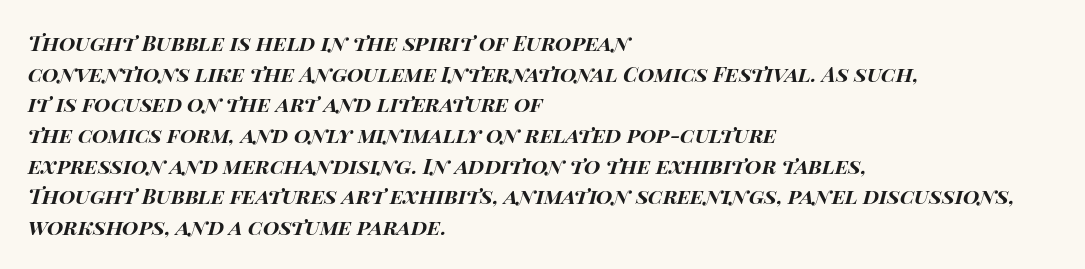
Q: Is the text bold? A: Yes.
Q: Is the text italic (slanted)? A: Yes, it leans right by about 15 degrees.
Q: Is the text underlined? A: No.
Q: How is the paragraph aligned? A: Left-aligned.
Q: Is the spacing between letters normal or unusually wide? A: Normal.
Q: Is the spacing between lines tight, normal or loose? A: Normal.
